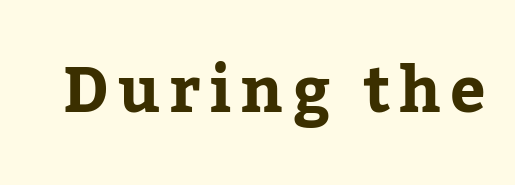
Q: Is the text bold? A: Yes.
Q: Is the text italic (slanted)? A: No, it is upright.
Q: Is the typeface a serif or a sans-serif typeface? A: Serif.
Q: Is the text underlined? A: No.
Q: Width (condensed, normal, or wide)? A: Normal.
Q: Stroke contrast? A: Low.
Q: x-height? A: Medium.
Q: Monospaced? A: No.
